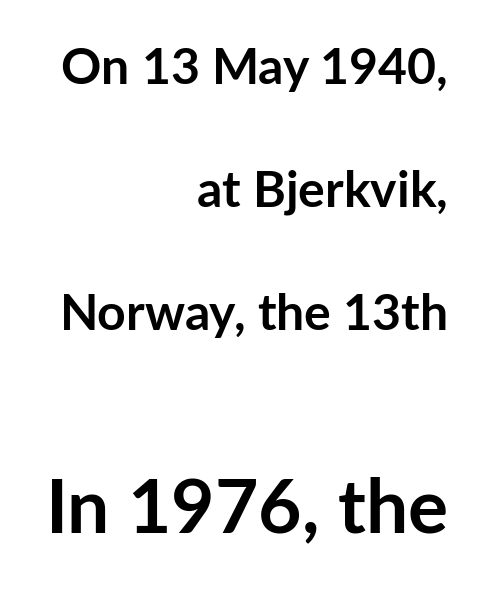
Does extra space separate the letters? No, they use regular spacing. Think of a printed novel: that variable character pitch is what you see here. Heft: maximum for text — a bold. Quick note: underline off. Do the letters lean? They stand straight.
